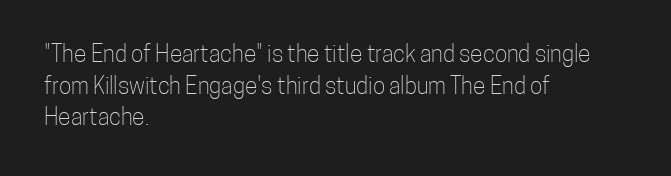
The image shows 23 px text type, upright; set left-aligned, normal line spacing (1.38x), normal letter spacing, not underlined.
